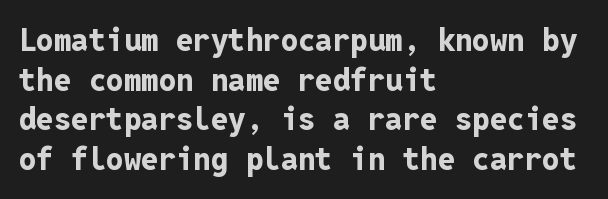
Designer's note — italics off, roman on. Does the copy run flush right? No — it runs flush left. The passage shown is typed in a monospace face where columns stay perfectly aligned. Regarding leading, the lines here are spaced in the standard way. The words here are not underlined. Nope, no serifs anywhere on these letters.
